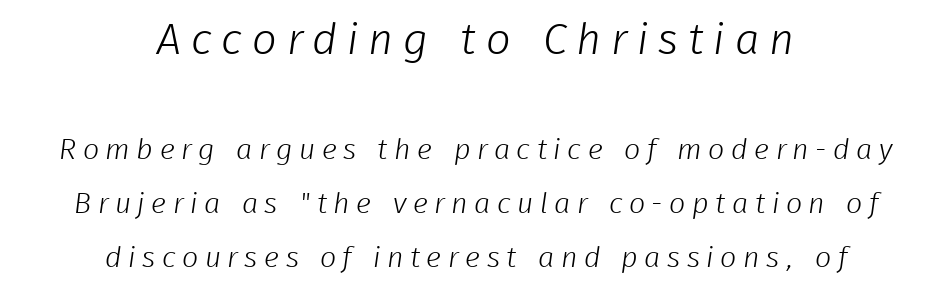
Q: Is the text bold? A: No.
Q: Is the typeface a serif or a sans-serif typeface? A: Sans-serif.
Q: Is the text underlined? A: No.
Q: How is the paragraph aligned? A: Centered.
Q: Is the spacing between letters normal or unusually wide? A: Unusually wide.
Q: Which block of text is set in a larger size, the first (top) or the second (bottom)? A: The first (top) one.
Q: Width (condensed, normal, or wide)? A: Normal.
Q: Stroke contrast? A: Low.
Q: x-height? A: Medium.
Q: Monospaced? A: No.
